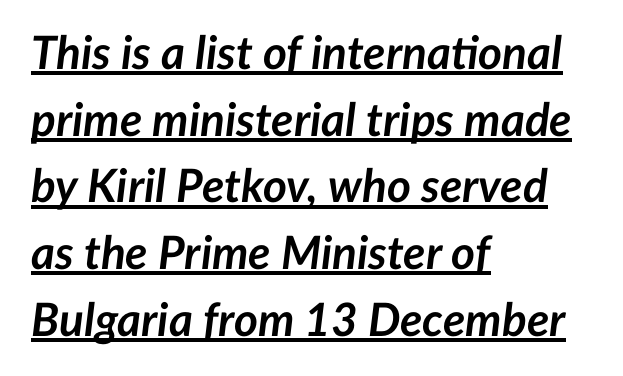
This sample is left-justified, so line endings fall wherever the words run out. The letters advance in unequal steps, a hallmark of proportional type. Students, note that the glyphs here touch the page at normal intervals. Pretty heavy lettering here — definitely bold. A typesetter would call this leading conventional body-copy spacing.
